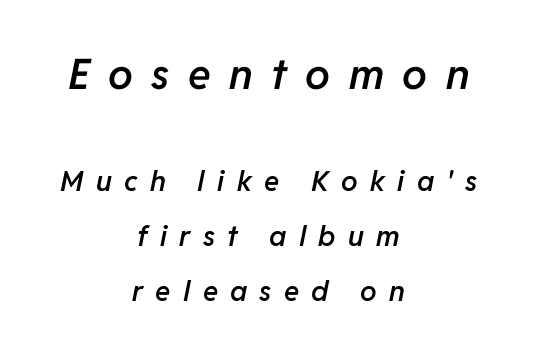
Rendered with sloped, italic letterforms. Weight check: semibold — heavier than regular, not quite bold. Quick note: interline space is abundant. The rendering inserts visible extra space after every character. These two chunks differ in scale, with the top chunk taking the larger measure. The compositor balanced each line on the midline.
